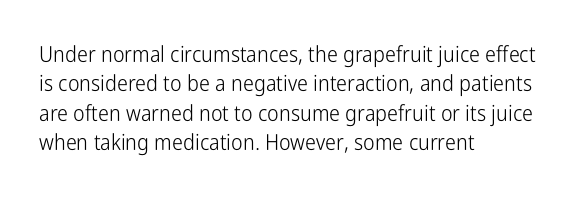
The image shows 22 px text type, upright; set left-aligned, normal line spacing (1.34x), normal letter spacing, not underlined.
